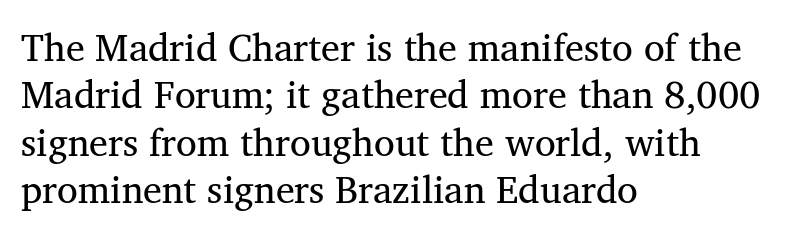
Observe the ordinary spacing: letters are neighbours, not strangers. Is this a fixed-width face? No — the glyphs have proportional, varying widths. Every character sits straight up, as roman type does. Horizontally, the lines are justified to the leading edge only. The specimen omits any rule beneath the text block's lines.
